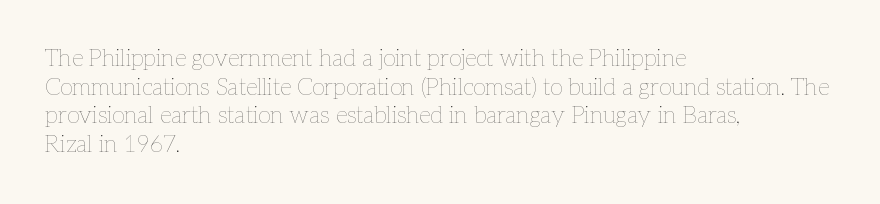
The image shows 23 px text type, upright; set left-aligned, line spacing 1.24x, normal letter spacing, not underlined.
